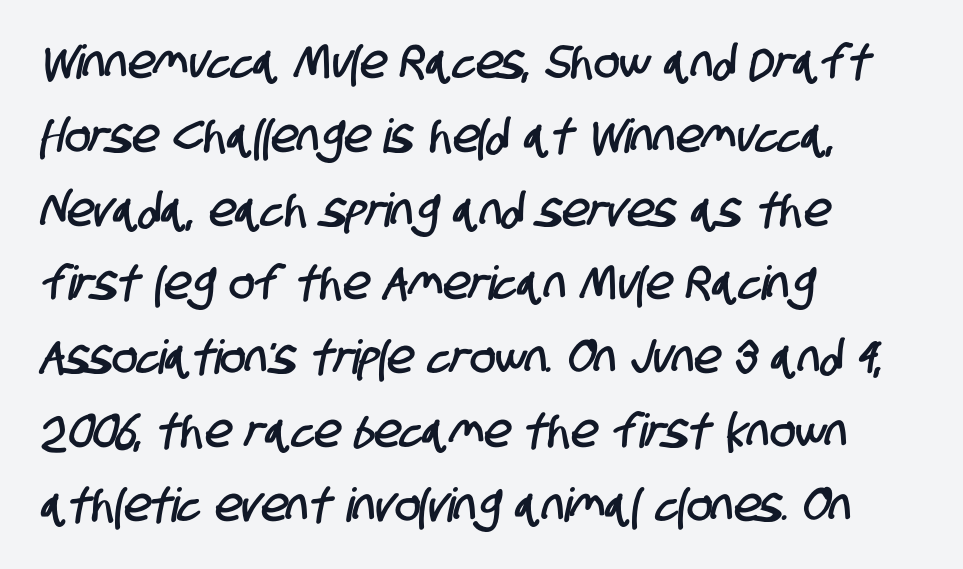
The image shows 47 px condensed sans-serif type; set left-aligned, normal line spacing (1.57x), normal letter spacing, not underlined; low stroke contrast and a large x-height.
